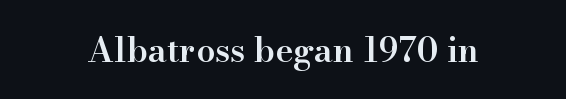
The image shows 34 px semibold serif type, upright; set normal letter spacing, not underlined; high stroke contrast and a small x-height.
